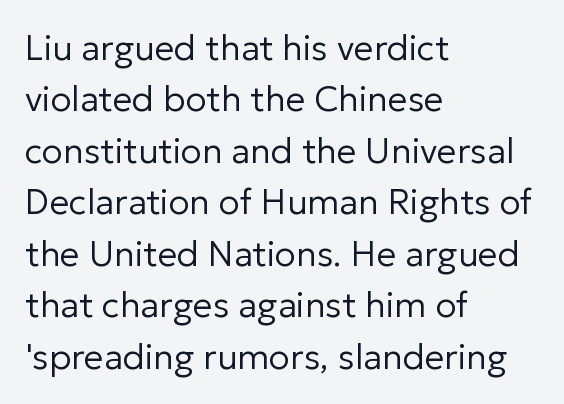
The image shows 35 px regular-weight sans-serif type, upright; set left-aligned, normal line spacing (1.47x), normal letter spacing, not underlined; low stroke contrast and a medium x-height.
